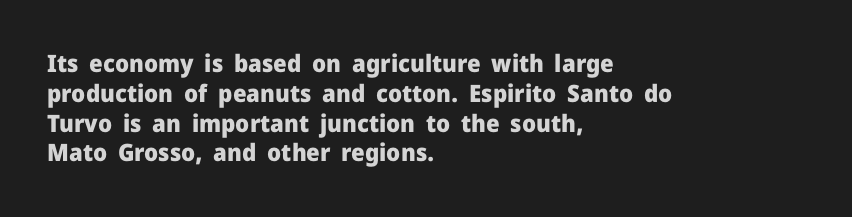
Every character sits straight up, as roman type does. This rendering uses left alignment, leaving the right contour irregular. Letters rest on an invisible, unmarked baseline. The passage shown has conventional tracking throughout. Pretty heavy lettering here — definitely bold.
